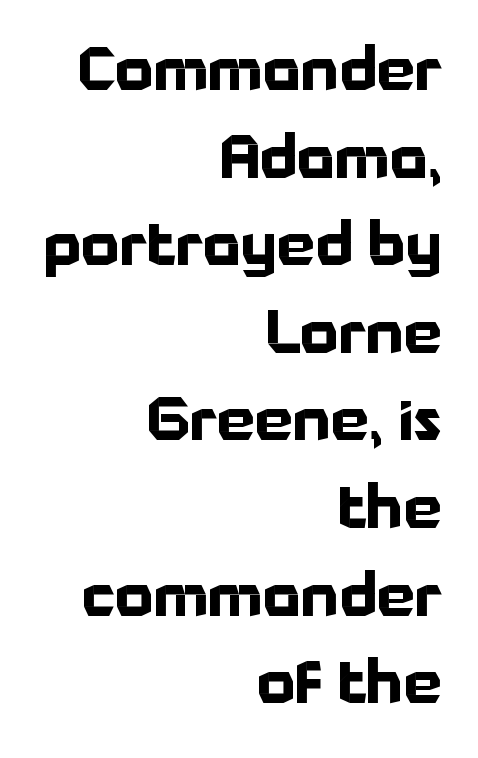
Q: Is the text bold? A: Yes.
Q: Is the text italic (slanted)? A: No, it is upright.
Q: Is the typeface a serif or a sans-serif typeface? A: Sans-serif.
Q: Is the text underlined? A: No.
Q: How is the paragraph aligned? A: Right-aligned.
Q: Is the spacing between letters normal or unusually wide? A: Normal.
Q: Is the spacing between lines tight, normal or loose? A: Normal.
Q: Width (condensed, normal, or wide)? A: Normal.
Q: Stroke contrast? A: Low.
Q: x-height? A: Medium.
Q: Monospaced? A: No.
